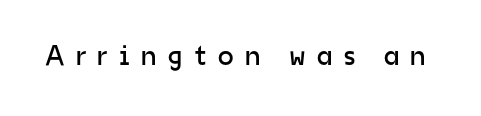
What kind of face is this? One without serifs — a sans. The horizontal fit of the characters is loose and conspicuously gappy. The type sits square on the baseline with zero lean. Check under the words: just untouched page. Is the type heavy? It reads as light-to-regular instead. Looks like regular typesetting: each glyph gets only the width it needs.
